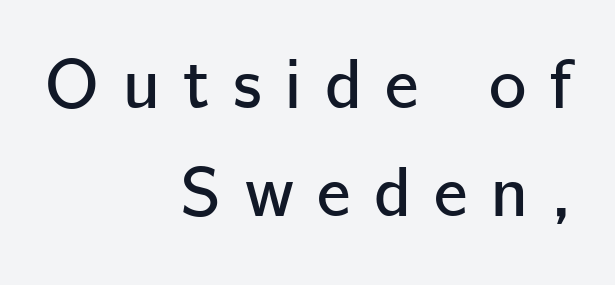
Q: Is the text italic (slanted)? A: No, it is upright.
Q: Is the typeface a serif or a sans-serif typeface? A: Sans-serif.
Q: Is the text underlined? A: No.
Q: How is the paragraph aligned? A: Right-aligned.
Q: Is the spacing between letters normal or unusually wide? A: Unusually wide.
Q: Is the spacing between lines tight, normal or loose? A: Normal.
Q: Width (condensed, normal, or wide)? A: Normal.
Q: Stroke contrast? A: Low.
Q: x-height? A: Medium.
Q: Monospaced? A: No.
